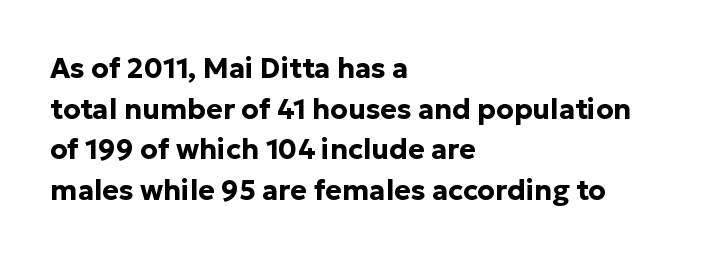
Q: Is the text bold? A: Yes.
Q: Is the text italic (slanted)? A: No, it is upright.
Q: Is the typeface a serif or a sans-serif typeface? A: Sans-serif.
Q: Is the text underlined? A: No.
Q: How is the paragraph aligned? A: Left-aligned.
Q: Is the spacing between letters normal or unusually wide? A: Normal.
Q: Is the spacing between lines tight, normal or loose? A: Normal.
Q: Width (condensed, normal, or wide)? A: Normal.
Q: Stroke contrast? A: Low.
Q: x-height? A: Medium.
Q: Monospaced? A: No.
